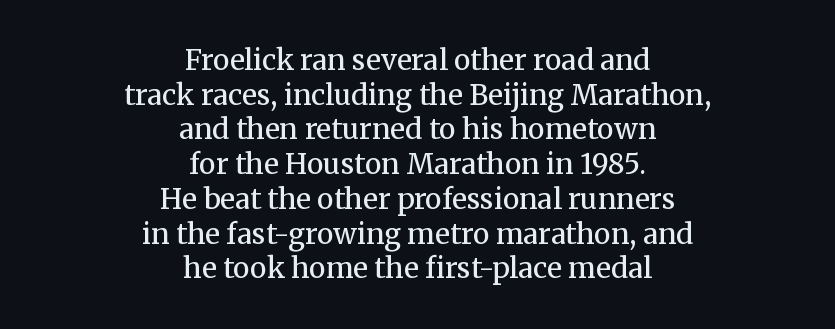
{"serif": "yes", "italic": "no", "bold": "no", "weight": "regular", "width": "normal", "stroke_contrast": "medium", "x_height": "medium", "monospaced": "no", "underline": "no", "align": "center", "line_spacing_ratio": 1.24, "letter_spacing": "normal", "letter_spacing_em": 0.0, "glyph_px": 28}
